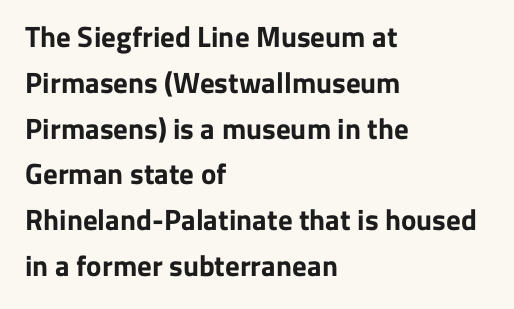
Q: Is the text bold? A: Yes.
Q: Is the text italic (slanted)? A: No, it is upright.
Q: Is the typeface a serif or a sans-serif typeface? A: Sans-serif.
Q: Is the text underlined? A: No.
Q: How is the paragraph aligned? A: Left-aligned.
Q: Is the spacing between letters normal or unusually wide? A: Normal.
Q: Is the spacing between lines tight, normal or loose? A: Normal.
Q: Width (condensed, normal, or wide)? A: Normal.
Q: Stroke contrast? A: Low.
Q: x-height? A: Medium.
Q: Monospaced? A: No.
